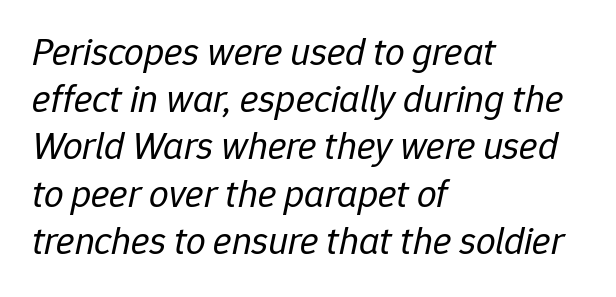
The image shows 39 px regular-weight type, italic (leaning right); set left-aligned, line spacing 1.21x, normal letter spacing, not underlined; low stroke contrast and a medium x-height.
